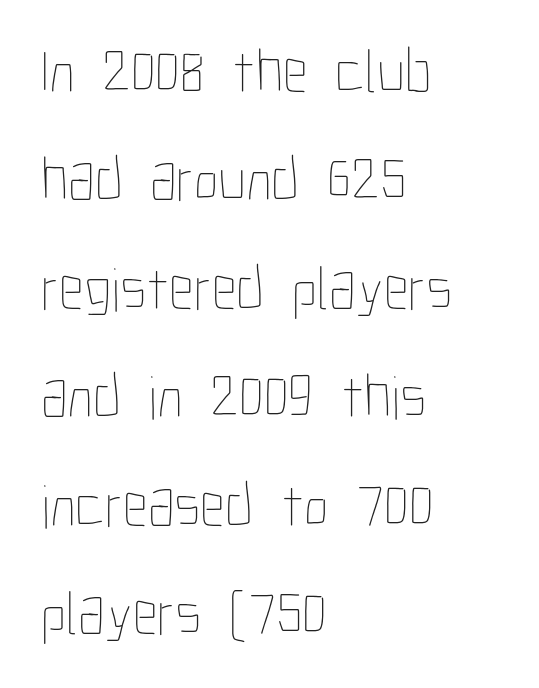
Q: Is the text bold? A: No.
Q: Is the text italic (slanted)? A: No, it is upright.
Q: Is the text underlined? A: No.
Q: How is the paragraph aligned? A: Left-aligned.
Q: Is the spacing between letters normal or unusually wide? A: Normal.
Q: Width (condensed, normal, or wide)? A: Condensed.
Q: Stroke contrast? A: Low.
Q: x-height? A: Medium.
Q: Monospaced? A: No.
